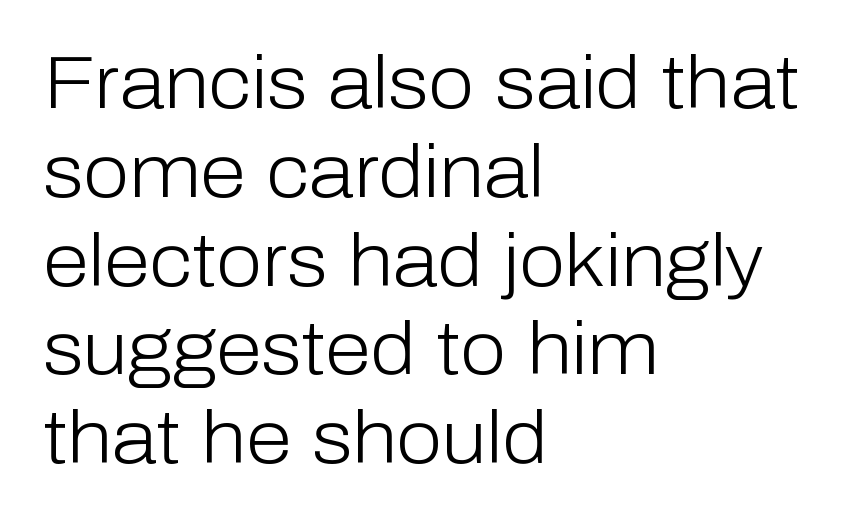
{"serif": "no", "italic": "no", "bold": "no", "weight": "light", "width": "normal", "stroke_contrast": "low", "x_height": "medium", "monospaced": "no", "underline": "no", "align": "left", "line_spacing_ratio": 1.2, "letter_spacing": "normal", "letter_spacing_em": 0.0, "glyph_px": 74}
